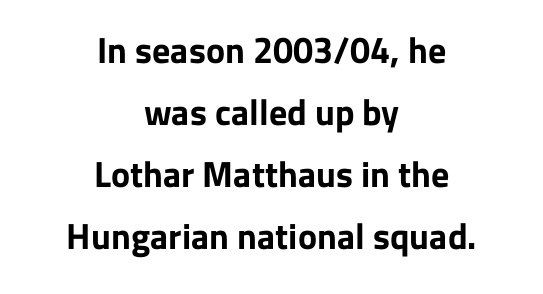
The image shows 36 px bold sans-serif type, upright; set centered, line spacing 1.72x, normal letter spacing, not underlined; low stroke contrast and a medium x-height.
